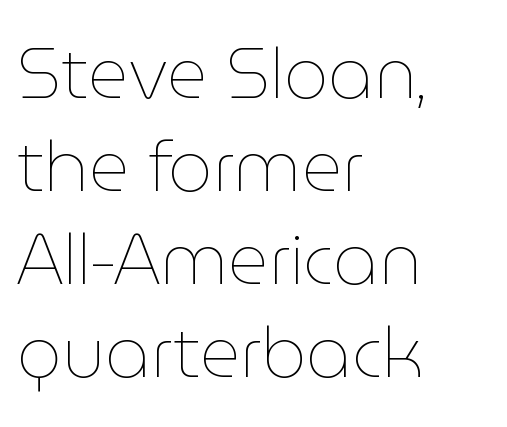
Q: Is the text bold? A: No.
Q: Is the text italic (slanted)? A: No, it is upright.
Q: Is the text underlined? A: No.
Q: How is the paragraph aligned? A: Left-aligned.
Q: Is the spacing between letters normal or unusually wide? A: Normal.
Q: Is the spacing between lines tight, normal or loose? A: Normal.
Q: Width (condensed, normal, or wide)? A: Normal.
Q: Stroke contrast? A: Low.
Q: x-height? A: Medium.
Q: Monospaced? A: No.
